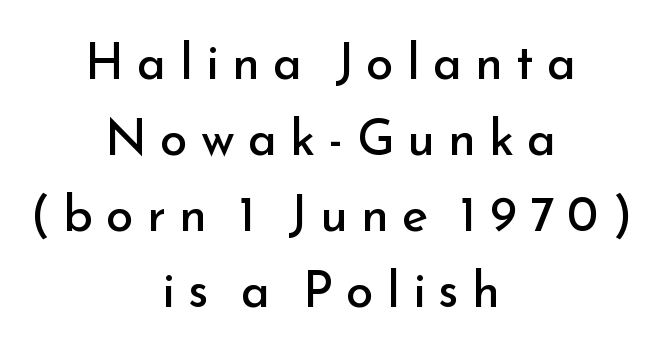
The image shows 50 px regular-weight sans-serif type, upright; set centered, normal line spacing (1.52x), unusually wide letter spacing (+0.26 em), not underlined; low stroke contrast and a small x-height.
